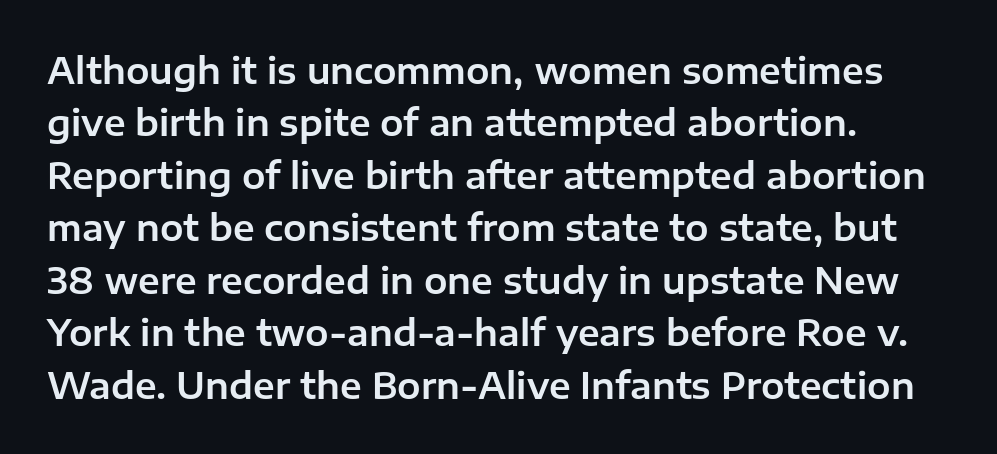
Q: Is the text italic (slanted)? A: No, it is upright.
Q: Is the typeface a serif or a sans-serif typeface? A: Sans-serif.
Q: Is the text underlined? A: No.
Q: How is the paragraph aligned? A: Left-aligned.
Q: Is the spacing between letters normal or unusually wide? A: Normal.
Q: Is the spacing between lines tight, normal or loose? A: Normal.
Q: Width (condensed, normal, or wide)? A: Normal.
Q: Stroke contrast? A: Low.
Q: x-height? A: Medium.
Q: Monospaced? A: No.
